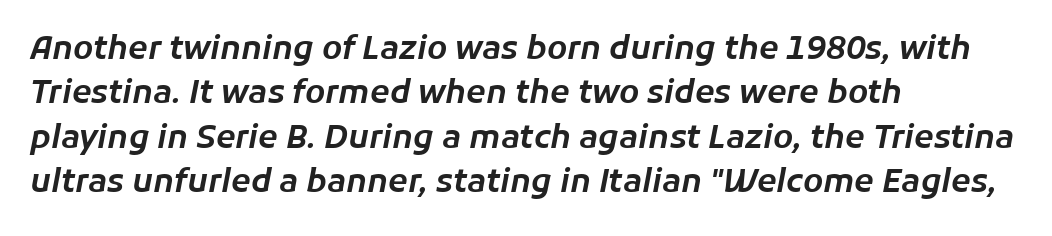
The image shows 32 px text type, italic (leaning right); set left-aligned, normal line spacing (1.39x), normal letter spacing, not underlined; low stroke contrast and a medium x-height.
